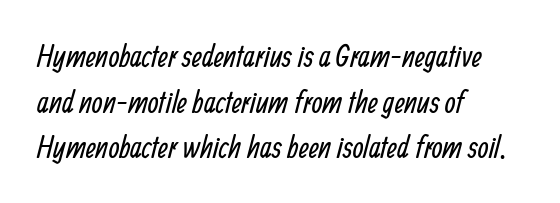
The image shows 31 px regular-weight, condensed sans-serif type; set left-aligned, normal line spacing (1.47x), normal letter spacing, not underlined; low stroke contrast and a medium x-height.
